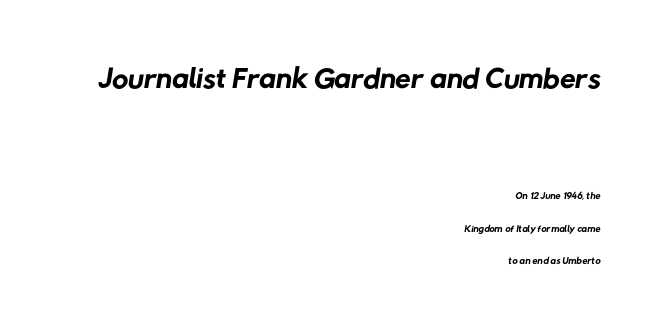
The image shows 45 px regular-weight sans-serif type; set right-aligned, loose line spacing (2.16x), normal letter spacing, not underlined; the first (top) block is 3.0x larger; low stroke contrast and a medium x-height.
